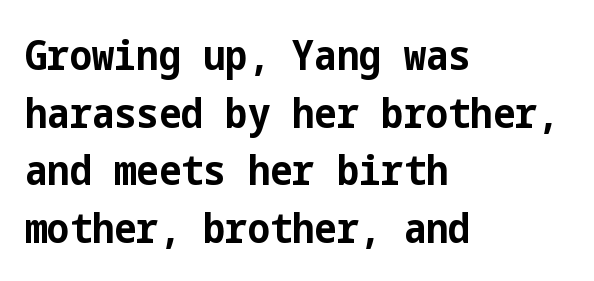
Q: Is the text bold? A: Yes.
Q: Is the text italic (slanted)? A: No, it is upright.
Q: Is the typeface a serif or a sans-serif typeface? A: Sans-serif.
Q: Is the text underlined? A: No.
Q: How is the paragraph aligned? A: Left-aligned.
Q: Is the spacing between letters normal or unusually wide? A: Normal.
Q: Is the spacing between lines tight, normal or loose? A: Normal.
Q: Width (condensed, normal, or wide)? A: Condensed.
Q: Stroke contrast? A: Low.
Q: x-height? A: Medium.
